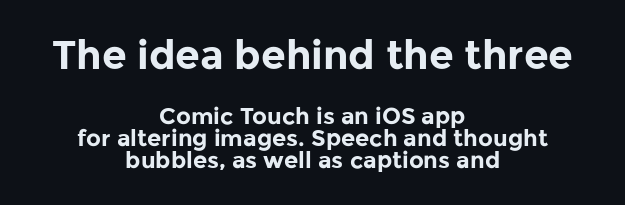
{"serif": "no", "italic": "no", "bold": "yes", "weight": "bold", "width": "normal", "stroke_contrast": "low", "x_height": "medium", "monospaced": "no", "underline": "no", "align": "center", "line_spacing": "tight", "line_spacing_ratio": 0.97, "letter_spacing": "normal", "letter_spacing_em": 0.0, "larger_block": "first", "size_ratio": 1.74, "glyph_px": 40}
